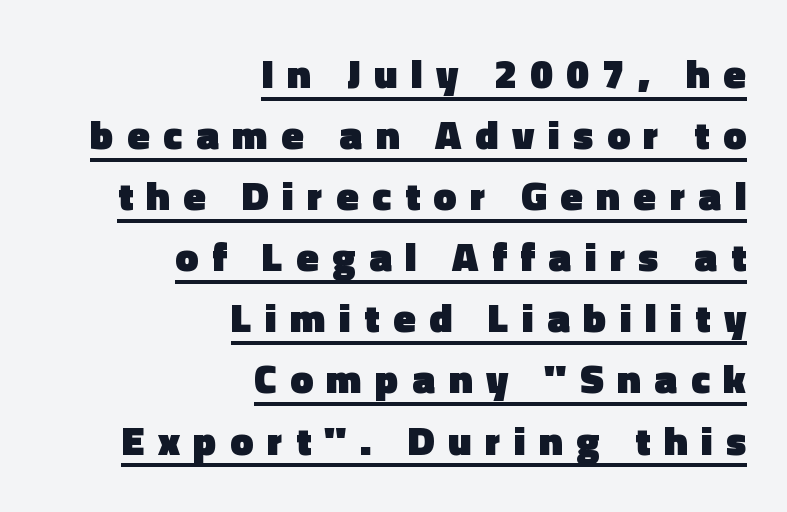
The image shows 41 px heavy sans-serif type, upright; set right-aligned, normal line spacing (1.49x), unusually wide letter spacing (+0.33 em), underlined; a medium x-height.
